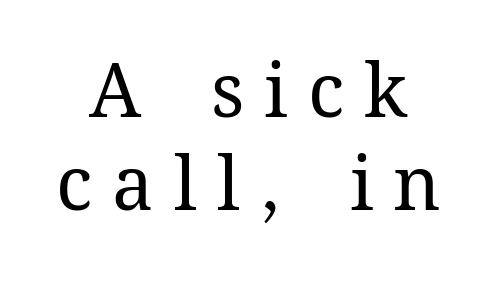
The image shows 74 px regular-weight type, upright; set centered, normal line spacing (1.26x), unusually wide letter spacing (+0.27 em), not underlined; medium stroke contrast and a medium x-height.
